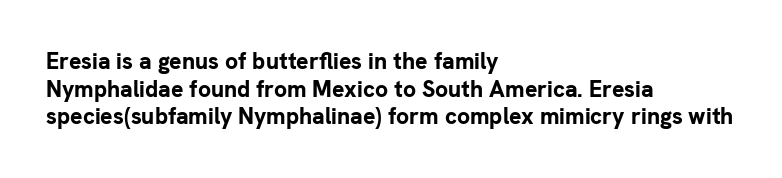
The image shows 23 px bold type, upright; set left-aligned, line spacing 1.2x, normal letter spacing, not underlined.
